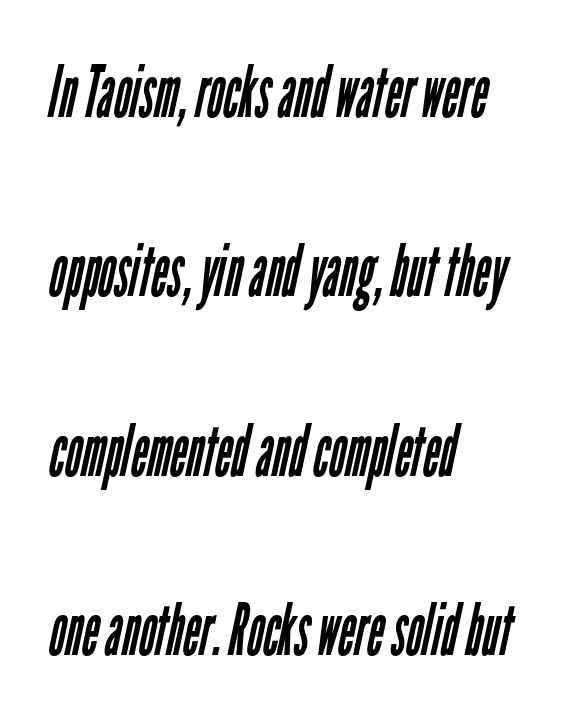
{"serif": "no", "bold": "no", "weight": "regular", "width": "condensed", "stroke_contrast": "low", "x_height": "medium", "monospaced": "no", "underline": "no", "align": "left", "line_spacing": "loose", "line_spacing_ratio": 2.49, "letter_spacing": "normal", "letter_spacing_em": 0.0, "glyph_px": 72}
